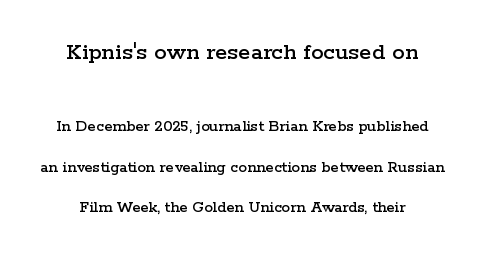
The image shows 25 px text type, upright; set loose line spacing (2.37x), normal letter spacing, not underlined; the first (top) block is 1.47x larger.
